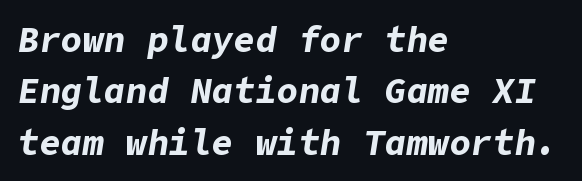
Thick stems and heavy bowls — unmistakably bold. The vertical gap from one line to the next is medium. Has an underline been added? It has not. The rendering keeps characters at their native spacing.
